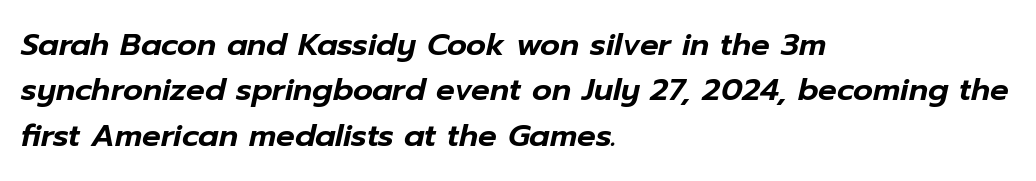
{"italic": "yes", "lean": "right", "slant_degrees": 12, "width": "normal", "stroke_contrast": "low", "x_height": "medium", "monospaced": "no", "underline": "no", "align": "left", "line_spacing": "normal", "line_spacing_ratio": 1.46, "letter_spacing": "normal", "letter_spacing_em": 0.0, "glyph_px": 31}
